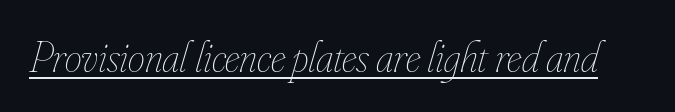
The passage shown is typed in a proportional face where columns would drift. There's an unmistakable incline to the writing here. What stands out about the letter spacing? Nothing — it is the standard amount. The passage shown is underscored from start to finish. Each stroke keeps to a modest, everyday thickness or less.
